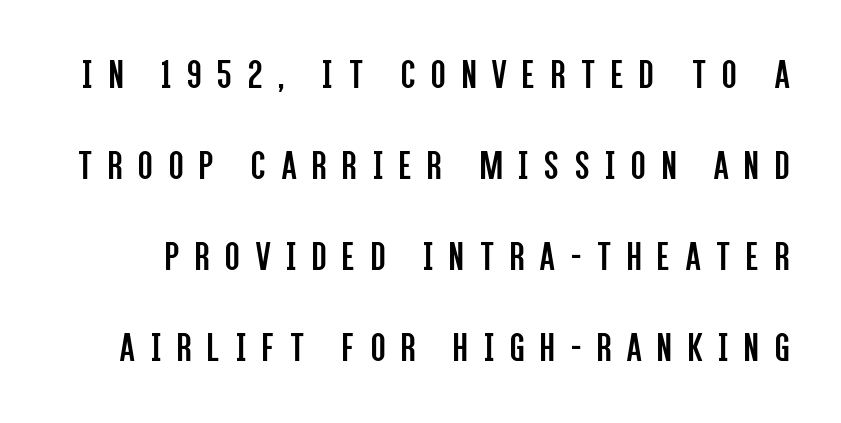
Regarding leading, the lines here are spaced well apart. The rendering uses natural spacing where letterforms have individual widths. Weight: in the light-to-regular range. Tall strokes in this sample are plumb rather than angled. Rule under the text: the space is simply empty.
